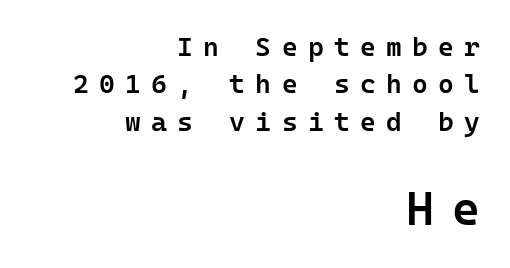
{"serif": "no", "italic": "no", "bold": "semi", "weight": "semibold", "width": "normal", "stroke_contrast": "low", "x_height": "medium", "monospaced": "yes", "underline": "no", "align": "right", "line_spacing": "normal", "line_spacing_ratio": 1.38, "letter_spacing": "wide", "letter_spacing_em": 0.38, "larger_block": "second", "size_ratio": 1.78, "glyph_px": 48}
